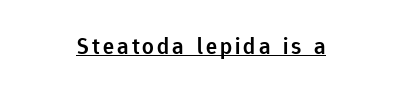
Each glyph is drawn with semibold strokes, heavier than normal yet not fully bold. The font's upright variant was chosen for this text. A typographer would call this underscored text.
